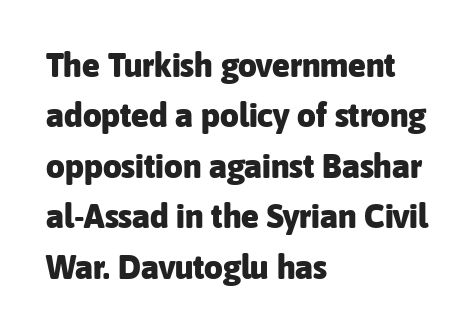
{"serif": "no", "italic": "no", "bold": "yes", "weight": "heavy", "width": "normal", "stroke_contrast": "low", "x_height": "medium", "monospaced": "no", "underline": "no", "align": "left", "line_spacing": "normal", "line_spacing_ratio": 1.53, "letter_spacing": "normal", "letter_spacing_em": 0.0, "glyph_px": 33}
